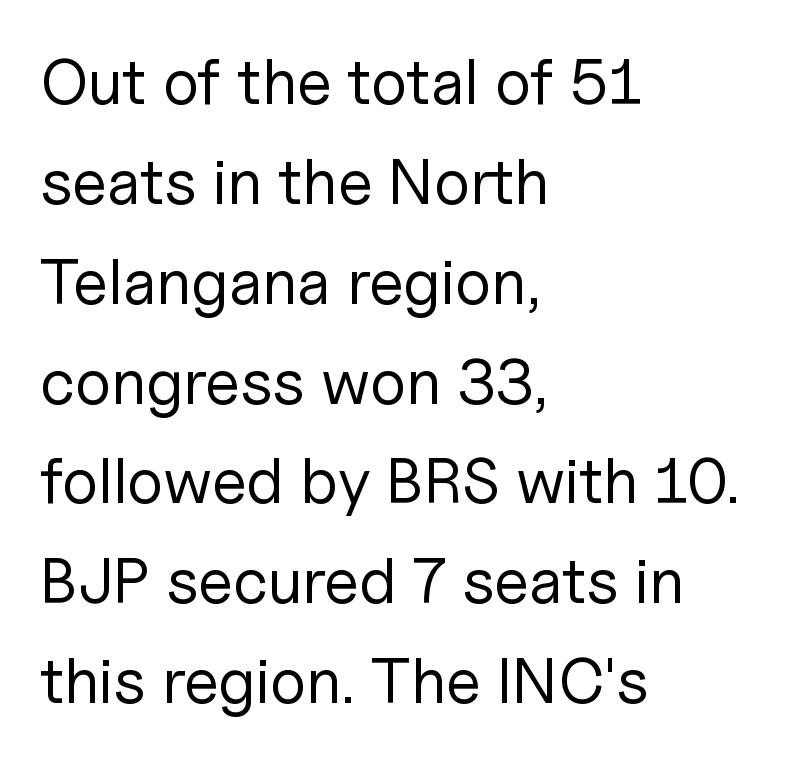
{"serif": "no", "italic": "no", "bold": "no", "weight": "regular", "width": "normal", "stroke_contrast": "low", "x_height": "medium", "monospaced": "no", "underline": "no", "align": "left", "line_spacing": "normal", "line_spacing_ratio": 1.56, "letter_spacing": "normal", "letter_spacing_em": 0.0, "glyph_px": 64}
